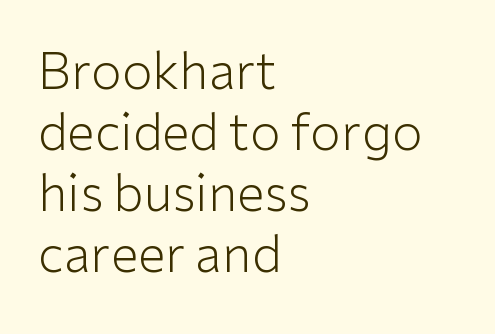
Every row of glyphs begins at an identical x-position on the left. Note the varied advance widths — an 'i' is clearly narrower than an 'm'. It's the straight-up-and-down kind of type. The area under the type is left untouched. These lines are composed in type without serifs.
